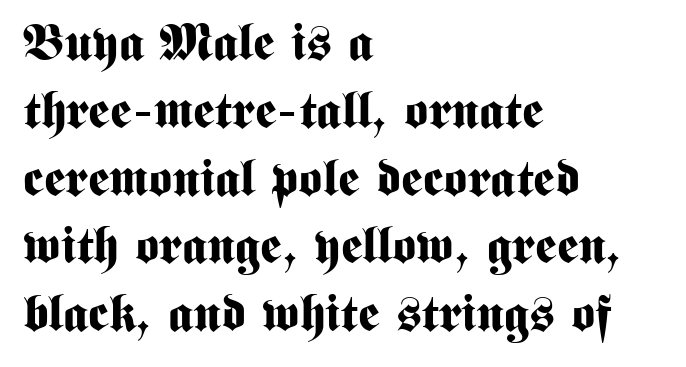
Q: Is the text bold? A: Yes.
Q: Is the text italic (slanted)? A: No, it is upright.
Q: Is the typeface a serif or a sans-serif typeface? A: Sans-serif.
Q: Is the text underlined? A: No.
Q: How is the paragraph aligned? A: Left-aligned.
Q: Is the spacing between letters normal or unusually wide? A: Normal.
Q: Is the spacing between lines tight, normal or loose? A: Normal.
Q: Width (condensed, normal, or wide)? A: Condensed.
Q: Stroke contrast? A: Medium.
Q: x-height? A: Medium.
Q: Monospaced? A: No.
